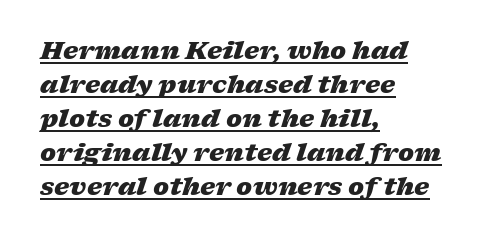
The image shows 24 px bold type, italic (leaning right); set left-aligned, normal line spacing (1.42x), normal letter spacing, underlined.
